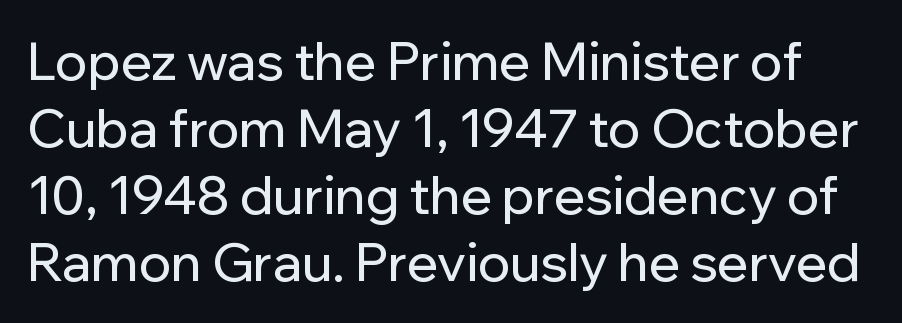
The image shows 52 px sans-serif type, upright; set normal line spacing (1.29x), normal letter spacing, not underlined; low stroke contrast and a medium x-height.
